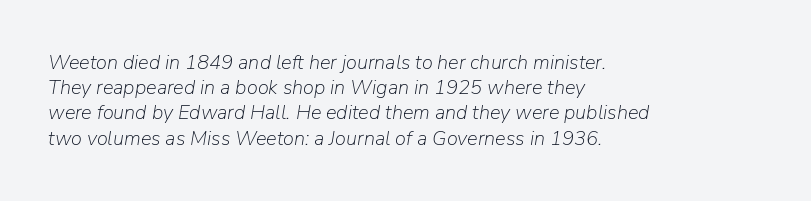
The image shows 20 px text type, italic (leaning right); set left-aligned, normal line spacing (1.26x), normal letter spacing, not underlined.
